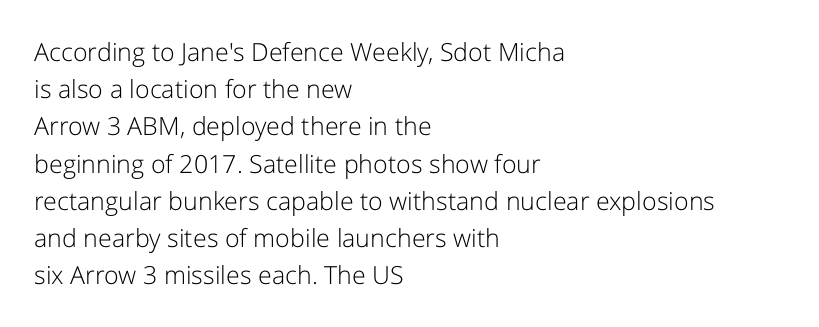
Each new line begins a customary step beneath the previous one. In CSS terms this would be text-align: left. Every character sits straight up, as roman type does. Inter-character spacing is left at the font's built-in metrics.
